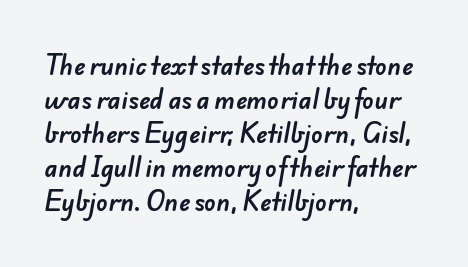
Q: Is the text underlined? A: No.
Q: How is the paragraph aligned? A: Left-aligned.
Q: Is the spacing between letters normal or unusually wide? A: Normal.
Q: Is the spacing between lines tight, normal or loose? A: Normal.
